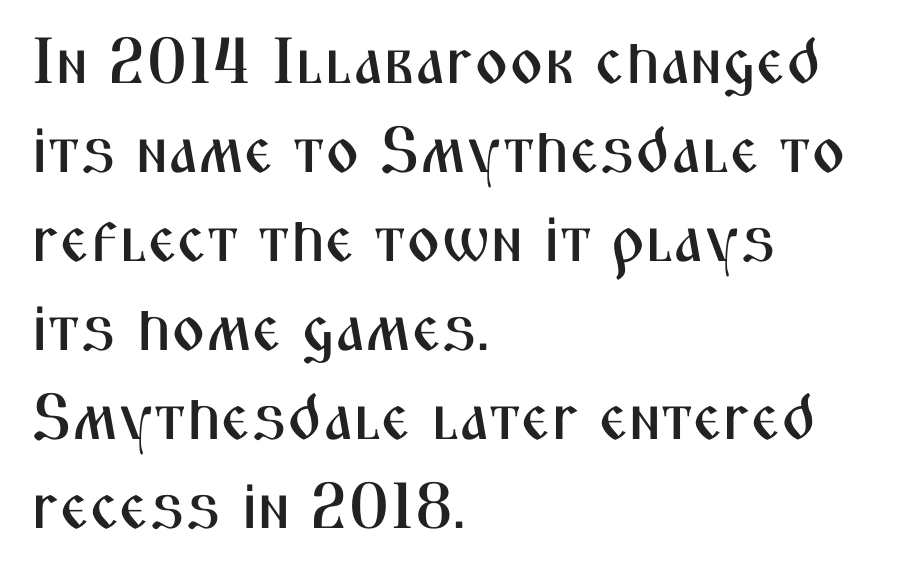
{"serif": "no", "italic": "no", "width": "condensed", "stroke_contrast": "medium", "x_height": "medium", "monospaced": "no", "underline": "no", "align": "left", "line_spacing": "normal", "line_spacing_ratio": 1.37, "letter_spacing": "normal", "letter_spacing_em": 0.0, "glyph_px": 65}
